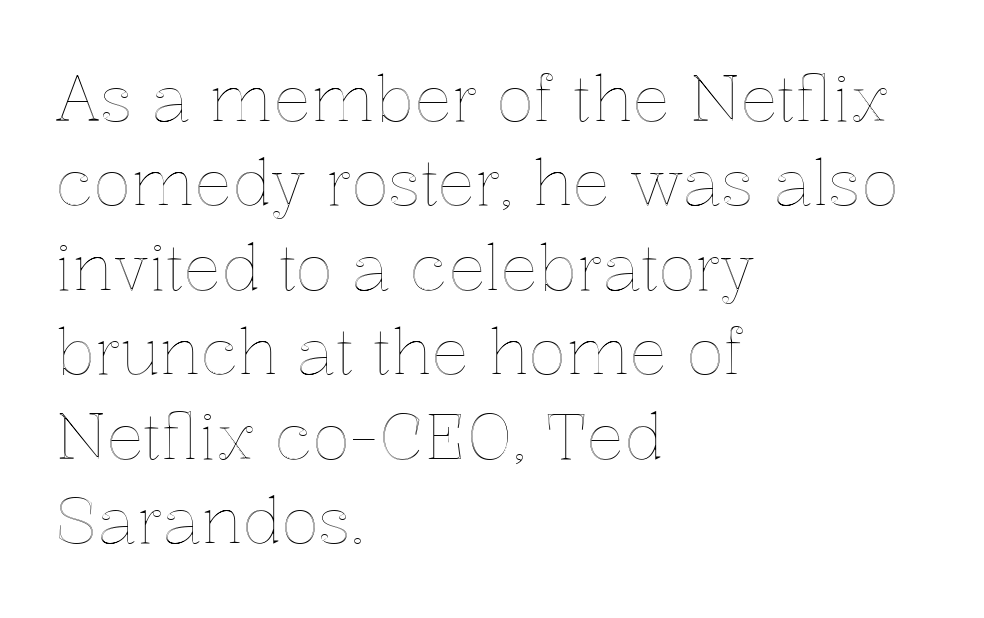
{"italic": "no", "width": "normal", "x_height": "medium", "monospaced": "no", "underline": "no", "align": "left", "line_spacing": "normal", "line_spacing_ratio": 1.34, "letter_spacing": "normal", "letter_spacing_em": 0.0, "glyph_px": 63}
